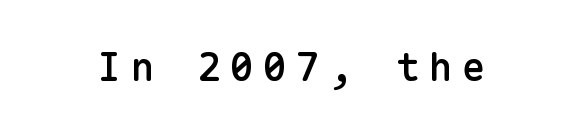
Q: Is the text bold? A: Semi-bold.
Q: Is the text italic (slanted)? A: No, it is upright.
Q: Is the typeface a serif or a sans-serif typeface? A: Sans-serif.
Q: Is the text underlined? A: No.
Q: Is the spacing between letters normal or unusually wide? A: Unusually wide.
Q: Width (condensed, normal, or wide)? A: Normal.
Q: Stroke contrast? A: Low.
Q: x-height? A: Medium.
Q: Monospaced? A: Yes.
